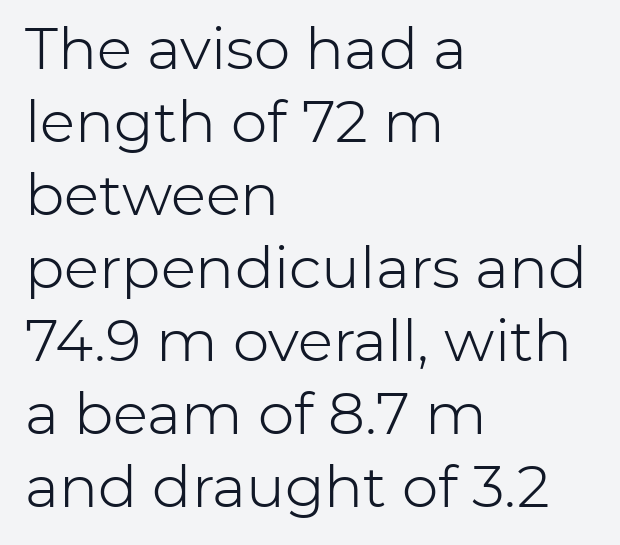
A sans-serif font was chosen for this passage. Students, note that the glyphs here touch the page at normal intervals. Letters rest on an invisible, unmarked baseline. What's the leading like? Ordinary, nothing unusual.
